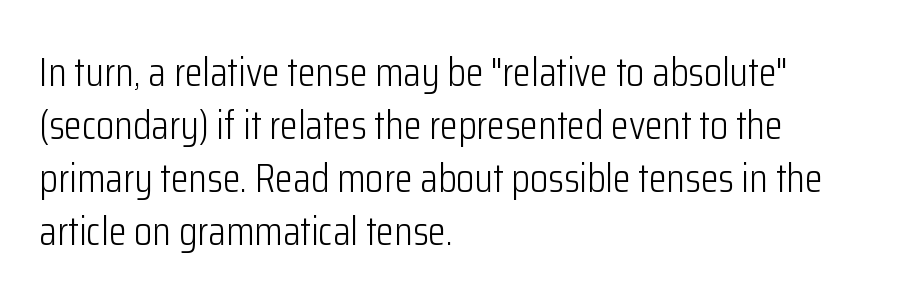
The image shows 41 px light, condensed sans-serif type, upright; set left-aligned, normal line spacing (1.29x), normal letter spacing, not underlined; low stroke contrast and a medium x-height.
